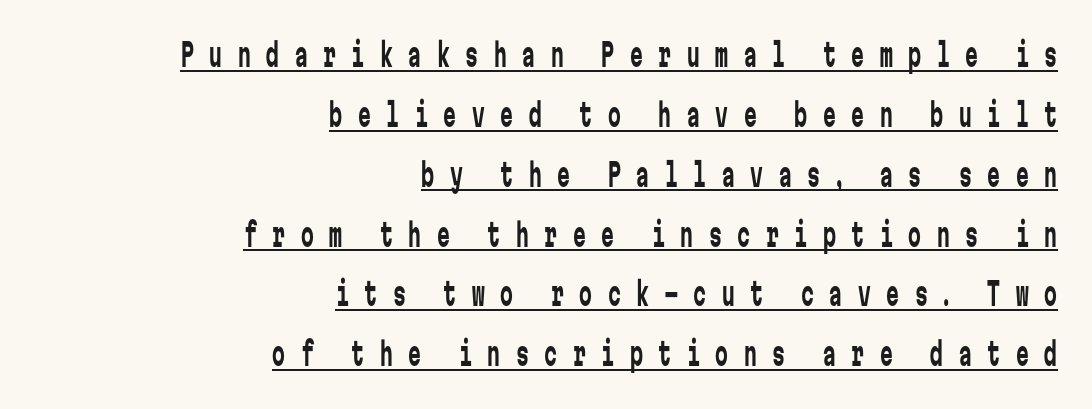
In terms of letterform style, serifs are entirely absent. Which margin do the lines hug? The right one — the left edge is uneven. Monospaced: the letters line up in strict vertical columns. This is the regular roman posture of the typeface.
